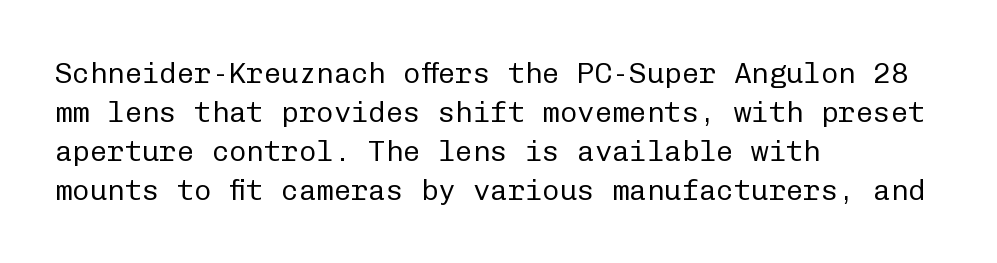
In terms of posture, this sample is upright. Vertically, the passage feels balanced, rows spaced as you'd expect. Stems here are at most as thick as an everyday book face. Here the designer chose a console-style face with uniform glyph widths. The horizontal fit of the characters is conventional and even. The ragged edge is on the right, which tells us the setting is flush left.
